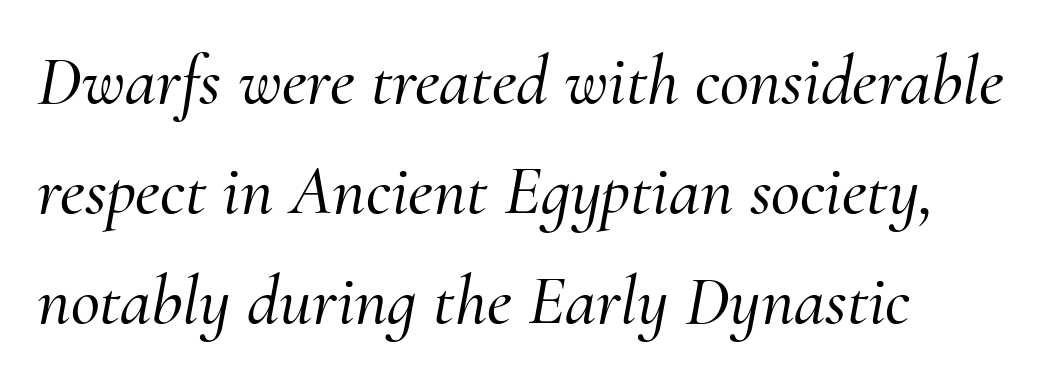
Q: Is the text italic (slanted)? A: Yes, it leans right by about 10 degrees.
Q: Is the typeface a serif or a sans-serif typeface? A: Serif.
Q: Is the text underlined? A: No.
Q: How is the paragraph aligned? A: Left-aligned.
Q: Is the spacing between letters normal or unusually wide? A: Normal.
Q: Is the spacing between lines tight, normal or loose? A: Normal.
Q: Width (condensed, normal, or wide)? A: Normal.
Q: Stroke contrast? A: Medium.
Q: x-height? A: Small.
Q: Monospaced? A: No.
